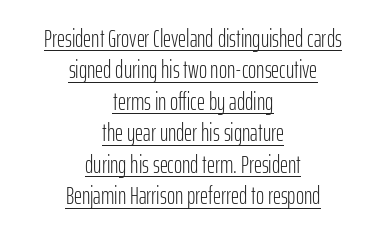
{"italic": "no", "bold": "no", "underline": "yes", "align": "center", "line_spacing": "normal", "line_spacing_ratio": 1.26, "letter_spacing": "normal", "letter_spacing_em": 0.0, "glyph_px": 25}
